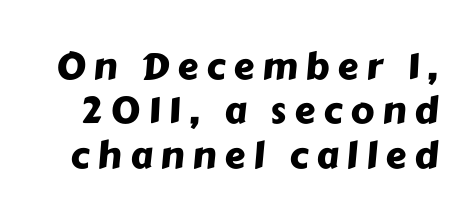
{"serif": "no", "width": "normal", "stroke_contrast": "low", "x_height": "medium", "monospaced": "no", "underline": "no", "line_spacing_ratio": 1.2, "letter_spacing": "wide", "letter_spacing_em": 0.22, "glyph_px": 37}
